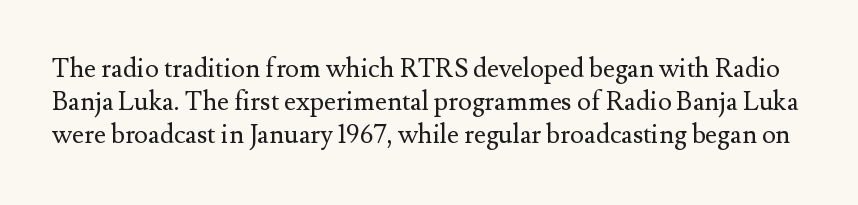
Heaviness? Minimal to ordinary, like unemphasized prose. Letters rest on an invisible, unmarked baseline. The letters sit at their default tracking, neither squeezed nor spread. Posture: straight, roman, zero tilt. A typesetter would call this leading conventional body-copy spacing.
